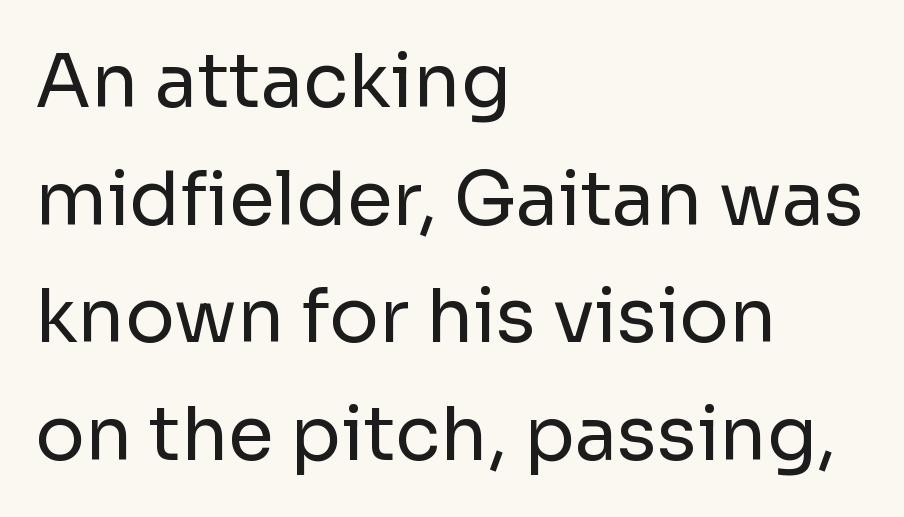
Q: Is the text bold? A: No.
Q: Is the text italic (slanted)? A: No, it is upright.
Q: Is the typeface a serif or a sans-serif typeface? A: Sans-serif.
Q: Is the text underlined? A: No.
Q: How is the paragraph aligned? A: Left-aligned.
Q: Is the spacing between letters normal or unusually wide? A: Normal.
Q: Is the spacing between lines tight, normal or loose? A: Normal.
Q: Width (condensed, normal, or wide)? A: Normal.
Q: Stroke contrast? A: Low.
Q: x-height? A: Medium.
Q: Monospaced? A: No.
